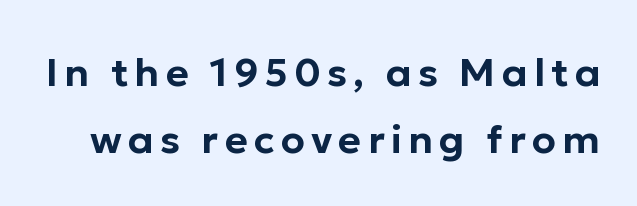
The image shows 39 px sans-serif type, upright; set line spacing 1.73x, not underlined; low stroke contrast and a medium x-height.
